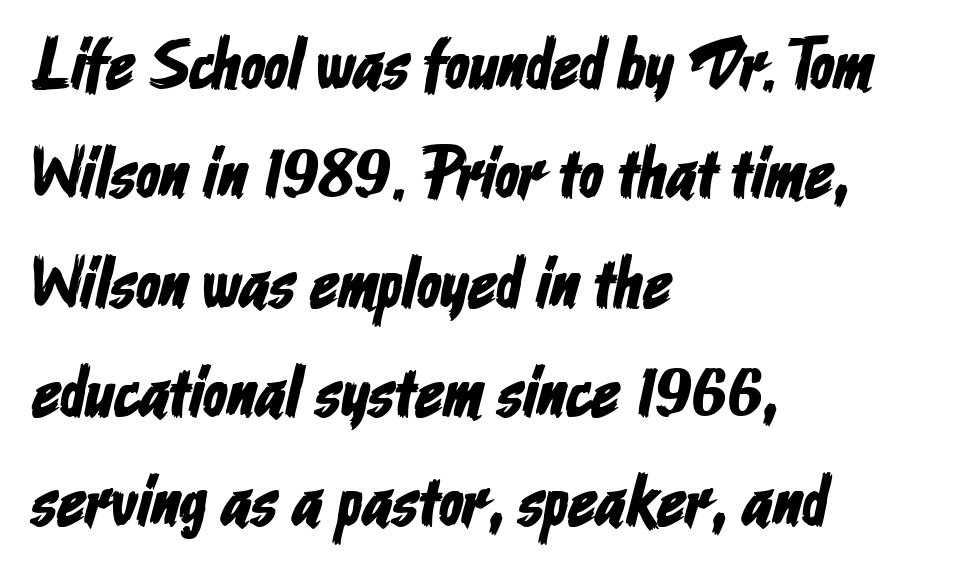
Q: Is the typeface a serif or a sans-serif typeface? A: Sans-serif.
Q: Is the text underlined? A: No.
Q: How is the paragraph aligned? A: Left-aligned.
Q: Is the spacing between letters normal or unusually wide? A: Normal.
Q: Is the spacing between lines tight, normal or loose? A: Normal.
Q: Width (condensed, normal, or wide)? A: Condensed.
Q: Stroke contrast? A: Low.
Q: x-height? A: Medium.
Q: Monospaced? A: No.
